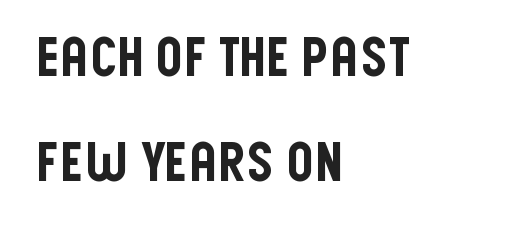
Q: Is the text italic (slanted)? A: No, it is upright.
Q: Is the typeface a serif or a sans-serif typeface? A: Sans-serif.
Q: Is the text underlined? A: No.
Q: How is the paragraph aligned? A: Left-aligned.
Q: Is the spacing between letters normal or unusually wide? A: Normal.
Q: Is the spacing between lines tight, normal or loose? A: Loose.
Q: Width (condensed, normal, or wide)? A: Condensed.
Q: Stroke contrast? A: Low.
Q: x-height? A: Large.
Q: Monospaced? A: No.
